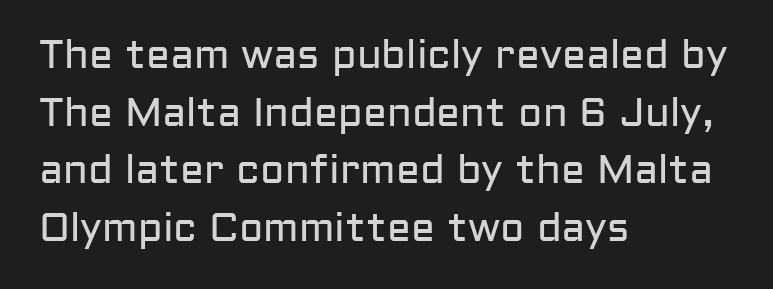
Q: Is the text bold? A: No.
Q: Is the text italic (slanted)? A: No, it is upright.
Q: Is the typeface a serif or a sans-serif typeface? A: Sans-serif.
Q: Is the text underlined? A: No.
Q: How is the paragraph aligned? A: Left-aligned.
Q: Is the spacing between letters normal or unusually wide? A: Normal.
Q: Is the spacing between lines tight, normal or loose? A: Normal.
Q: Width (condensed, normal, or wide)? A: Normal.
Q: Stroke contrast? A: Low.
Q: x-height? A: Medium.
Q: Monospaced? A: No.
